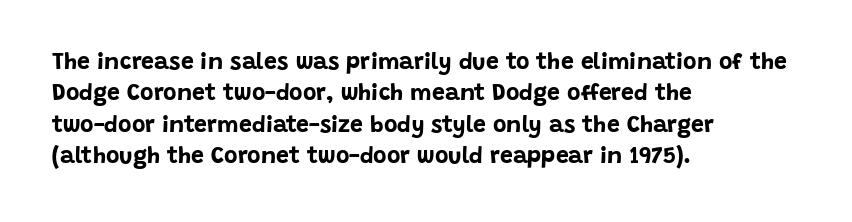
Q: Is the text bold? A: Yes.
Q: Is the text italic (slanted)? A: No, it is upright.
Q: Is the text underlined? A: No.
Q: How is the paragraph aligned? A: Left-aligned.
Q: Is the spacing between letters normal or unusually wide? A: Normal.
Q: Is the spacing between lines tight, normal or loose? A: Normal.
